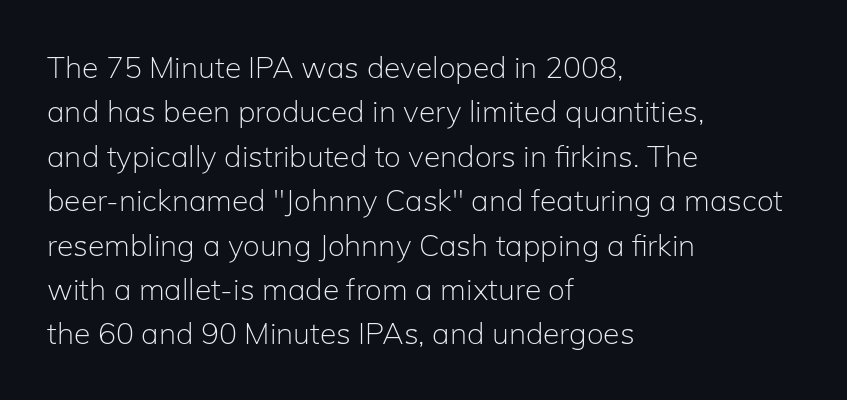
The image shows 30 px light sans-serif type, upright; set left-aligned, normal line spacing (1.48x), normal letter spacing, not underlined; low stroke contrast and a medium x-height.
